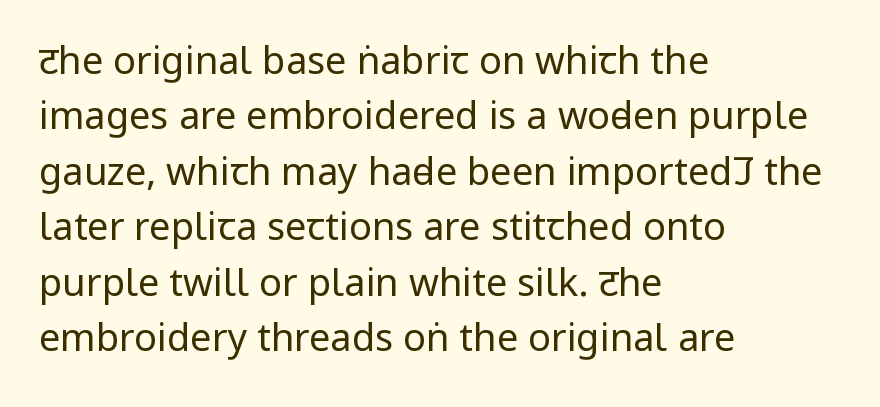
{"serif": "no", "italic": "no", "bold": "no", "weight": "regular", "width": "condensed", "stroke_contrast": "low", "underline": "no", "align": "left", "line_spacing": "normal", "line_spacing_ratio": 1.46, "letter_spacing": "normal", "letter_spacing_em": 0.0, "glyph_px": 38}
